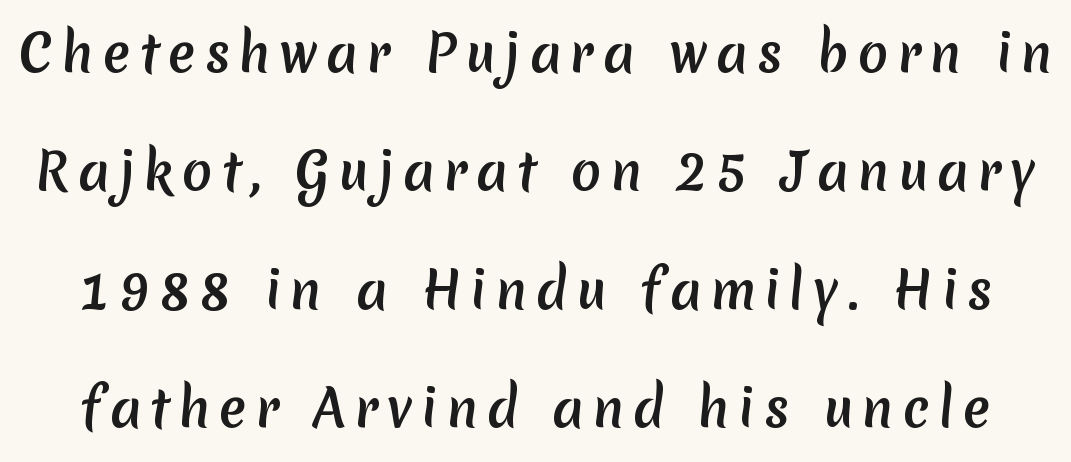
Serif or sans? Sans — the stroke terminals are bare. The area under the type is left untouched. This block would shrink considerably if given ordinary leading; it's expanded now. Spacing verdict: proportional, widths tailored to each character.
